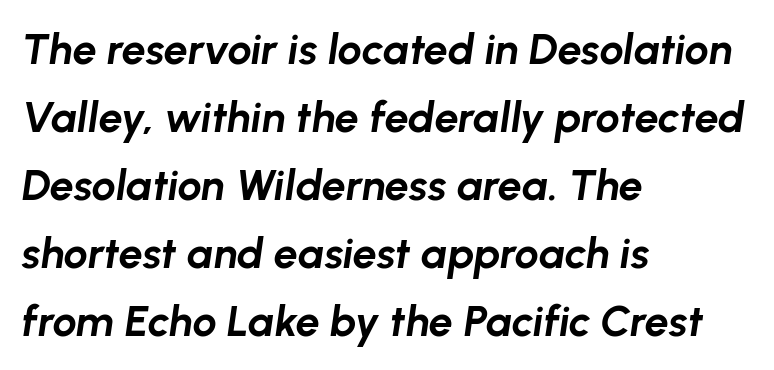
Q: Is the text bold? A: Yes.
Q: Is the text italic (slanted)? A: Yes, it leans right by about 8 degrees.
Q: Is the text underlined? A: No.
Q: How is the paragraph aligned? A: Left-aligned.
Q: Is the spacing between letters normal or unusually wide? A: Normal.
Q: Is the spacing between lines tight, normal or loose? A: Normal.
Q: Width (condensed, normal, or wide)? A: Normal.
Q: Stroke contrast? A: Low.
Q: x-height? A: Medium.
Q: Monospaced? A: No.
